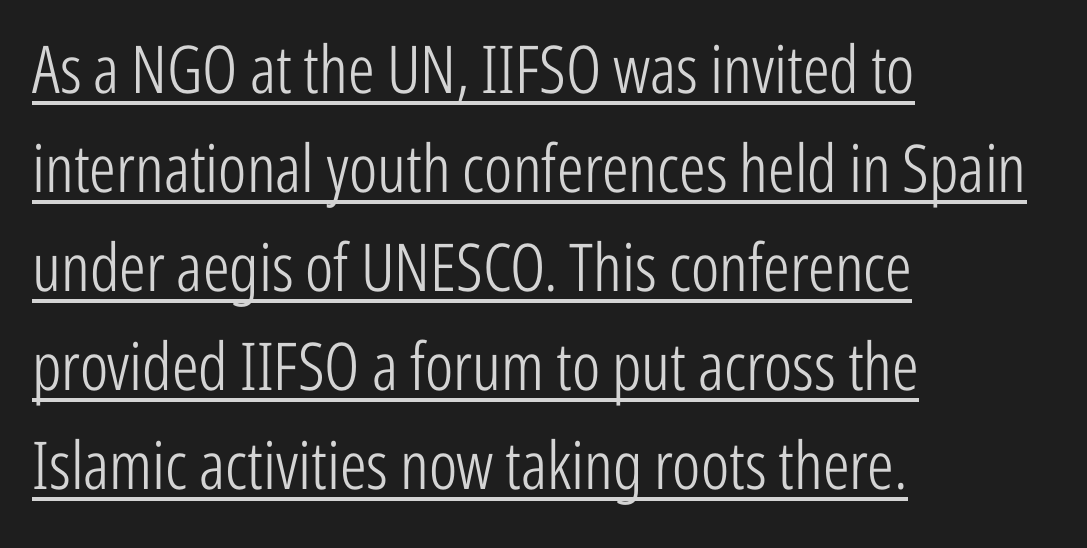
Words appear dense and cohesive because spacing is normal. The face used here is proportionally spaced, like ordinary book or web type. Nothing heavy about these letters — not bold at all. Casual observation: everything's shoved over to the left. Ordinary non-slanted type is in use.
